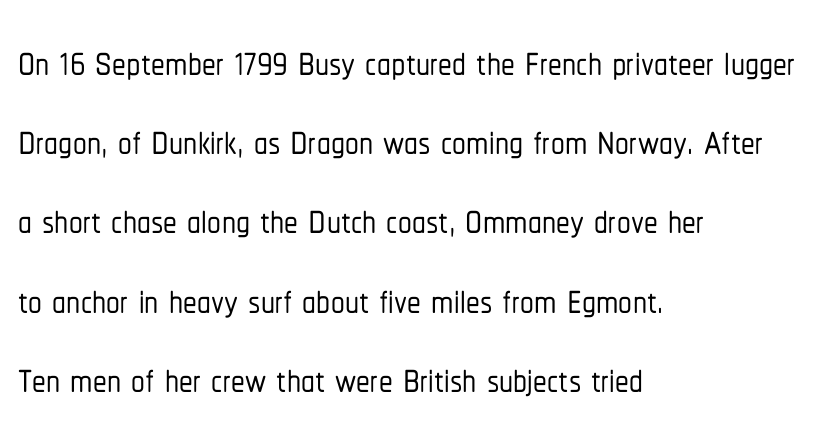
{"serif": "no", "italic": "no", "width": "condensed", "stroke_contrast": "low", "x_height": "medium", "monospaced": "no", "underline": "no", "align": "left", "line_spacing": "normal", "line_spacing_ratio": 1.44, "letter_spacing": "normal", "letter_spacing_em": 0.0, "glyph_px": 55}
